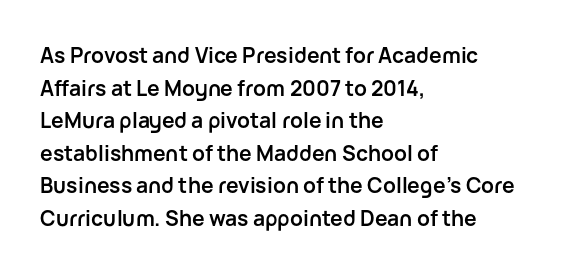
Q: Is the text bold? A: Yes.
Q: Is the text italic (slanted)? A: No, it is upright.
Q: Is the text underlined? A: No.
Q: How is the paragraph aligned? A: Left-aligned.
Q: Is the spacing between letters normal or unusually wide? A: Normal.
Q: Is the spacing between lines tight, normal or loose? A: Normal.
